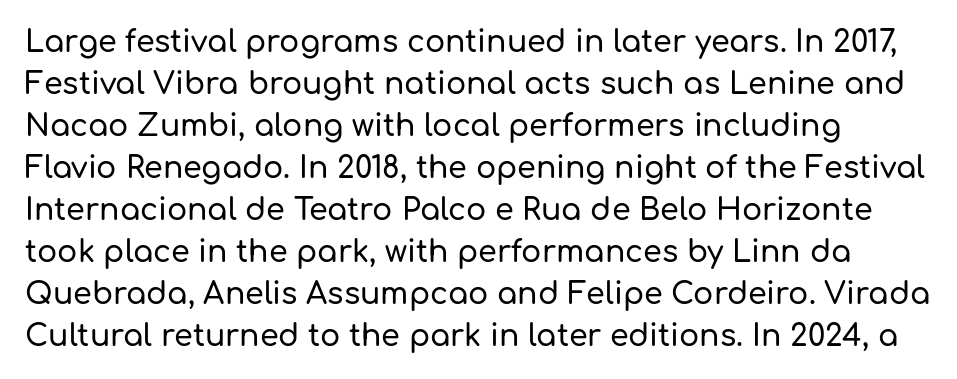
{"serif": "no", "italic": "no", "width": "normal", "stroke_contrast": "low", "x_height": "medium", "monospaced": "no", "underline": "no", "align": "left", "line_spacing": "normal", "line_spacing_ratio": 1.4, "letter_spacing": "normal", "letter_spacing_em": 0.0, "glyph_px": 30}
